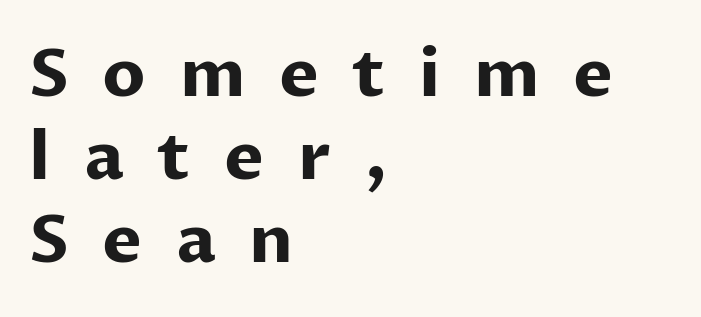
The image shows 67 px bold sans-serif type, upright; set left-aligned, line spacing 1.24x, unusually wide letter spacing (+0.5 em), not underlined; low stroke contrast and a medium x-height.
